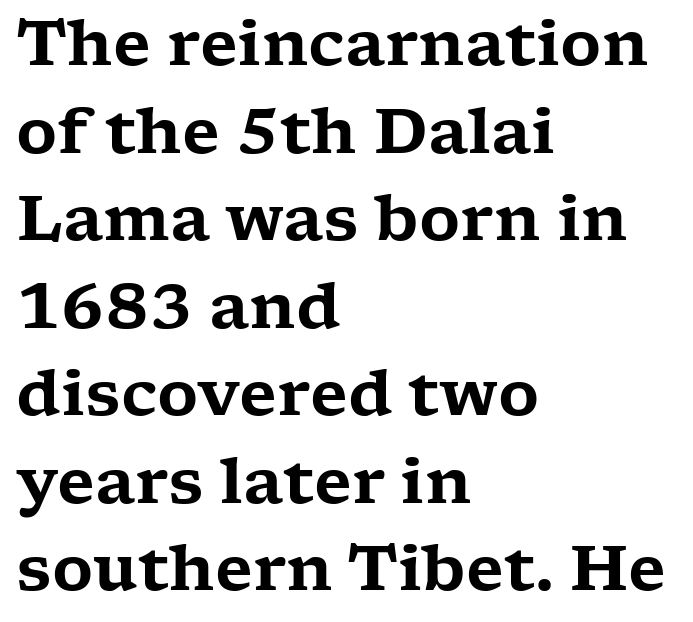
Q: Is the text italic (slanted)? A: No, it is upright.
Q: Is the typeface a serif or a sans-serif typeface? A: Serif.
Q: Is the text underlined? A: No.
Q: How is the paragraph aligned? A: Left-aligned.
Q: Is the spacing between letters normal or unusually wide? A: Normal.
Q: Is the spacing between lines tight, normal or loose? A: Normal.
Q: Width (condensed, normal, or wide)? A: Wide.
Q: Stroke contrast? A: Low.
Q: x-height? A: Medium.
Q: Monospaced? A: No.
